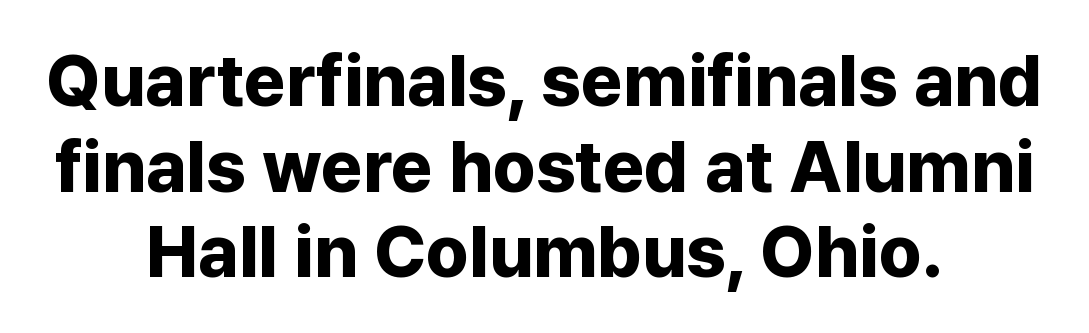
The image shows 72 px bold sans-serif type, upright; set centered, line spacing 1.19x, normal letter spacing, not underlined; low stroke contrast and a medium x-height.
